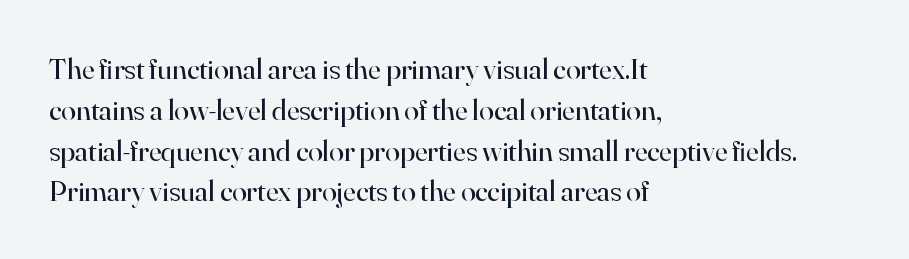
Q: Is the text bold? A: No.
Q: Is the text italic (slanted)? A: No, it is upright.
Q: Is the typeface a serif or a sans-serif typeface? A: Serif.
Q: Is the text underlined? A: No.
Q: How is the paragraph aligned? A: Left-aligned.
Q: Is the spacing between letters normal or unusually wide? A: Normal.
Q: Is the spacing between lines tight, normal or loose? A: Normal.
Q: Width (condensed, normal, or wide)? A: Normal.
Q: Stroke contrast? A: High.
Q: x-height? A: Small.
Q: Monospaced? A: No.
